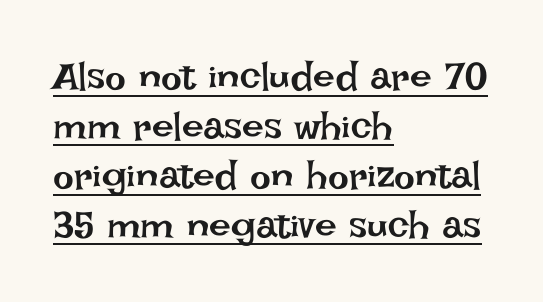
The image shows 39 px regular-weight type, upright; set left-aligned, normal line spacing (1.27x), normal letter spacing, underlined; low stroke contrast and a large x-height.
